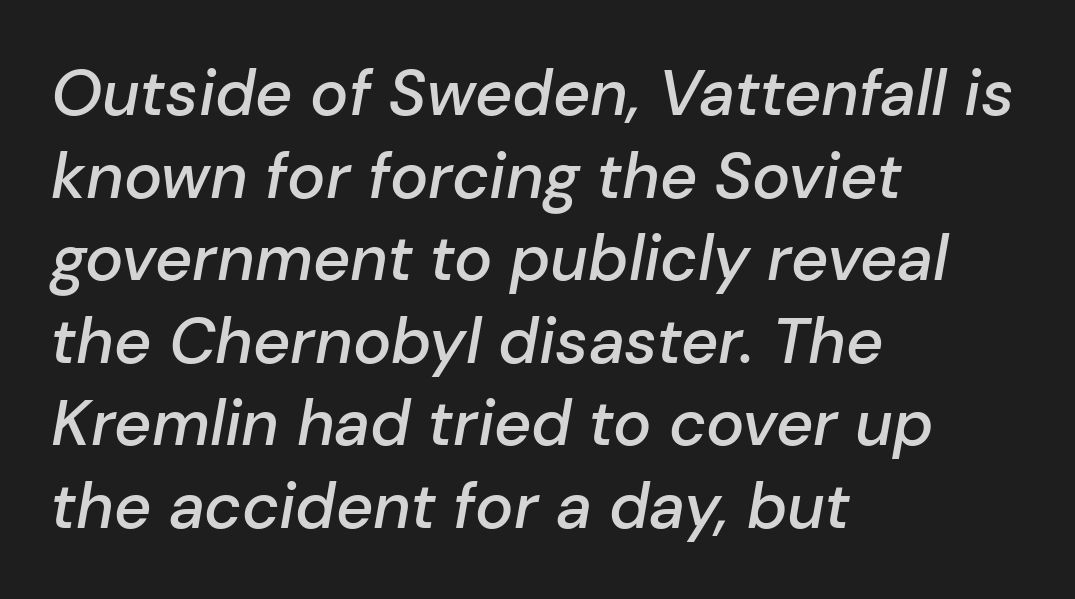
{"italic": "yes", "lean": "right", "slant_degrees": 10, "bold": "semi", "weight": "semibold", "width": "normal", "stroke_contrast": "low", "x_height": "medium", "monospaced": "no", "underline": "no", "align": "left", "line_spacing": "normal", "line_spacing_ratio": 1.29, "letter_spacing": "normal", "letter_spacing_em": 0.0, "glyph_px": 64}
